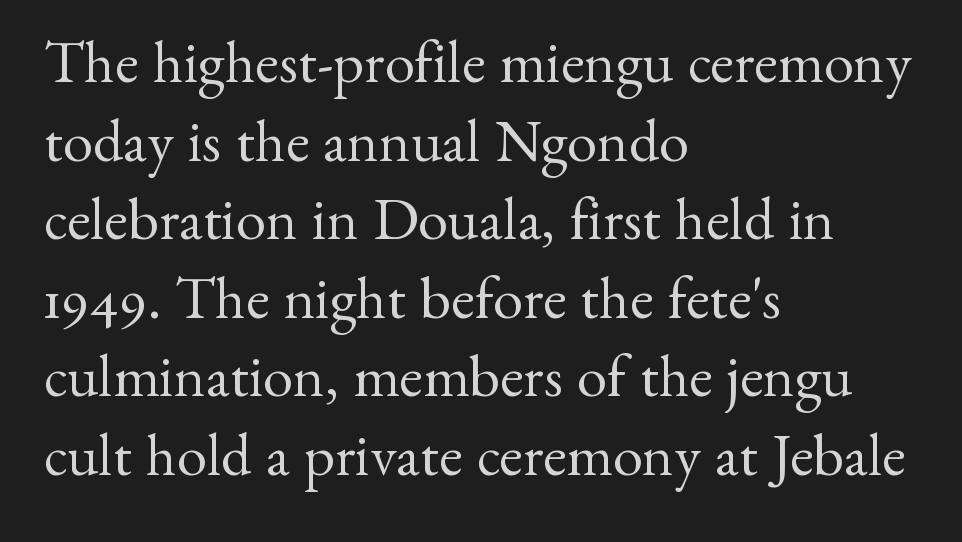
{"serif": "yes", "italic": "no", "bold": "no", "weight": "regular", "width": "normal", "stroke_contrast": "medium", "x_height": "small", "monospaced": "no", "underline": "no", "align": "left", "line_spacing": "normal", "line_spacing_ratio": 1.31, "letter_spacing": "normal", "letter_spacing_em": 0.0, "glyph_px": 60}
